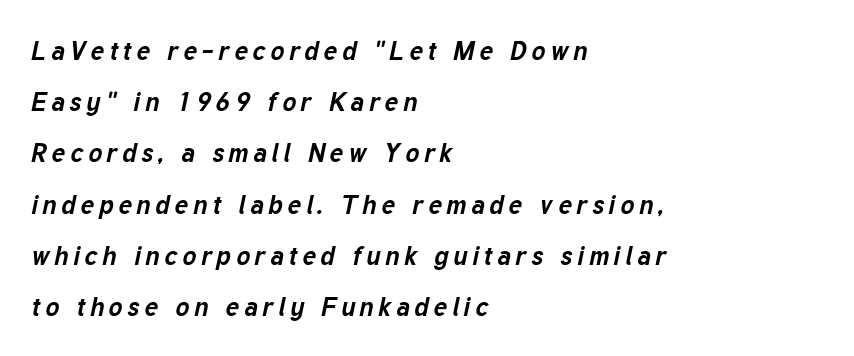
{"italic": "yes", "lean": "right", "slant_degrees": 12, "bold": "yes", "underline": "no", "align": "left", "line_spacing": "loose", "line_spacing_ratio": 1.97, "glyph_px": 26}
